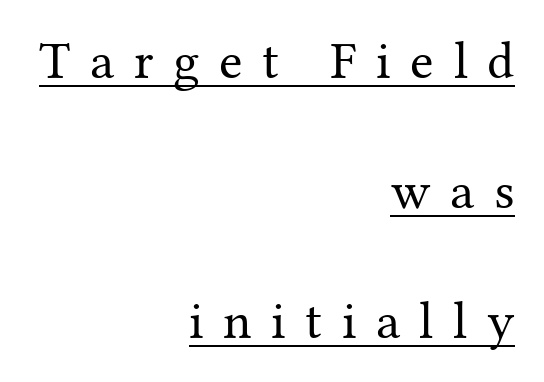
Q: Is the text bold? A: No.
Q: Is the text italic (slanted)? A: No, it is upright.
Q: Is the typeface a serif or a sans-serif typeface? A: Serif.
Q: Is the text underlined? A: Yes.
Q: How is the paragraph aligned? A: Right-aligned.
Q: Is the spacing between letters normal or unusually wide? A: Unusually wide.
Q: Is the spacing between lines tight, normal or loose? A: Loose.
Q: Width (condensed, normal, or wide)? A: Normal.
Q: Stroke contrast? A: Medium.
Q: x-height? A: Medium.
Q: Monospaced? A: No.
